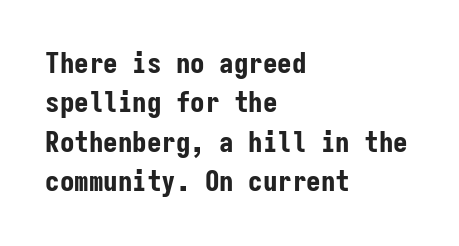
Only glyphs here, with clear space below each row. The passage shown is typed in a monospace face where columns stay perfectly aligned. What kind of face is this? One without serifs — a sans. Set as a true bold cut, around the 700 mark. The type sits square on the baseline with zero lean. Horizontal bands of white between lines are of average thickness.
